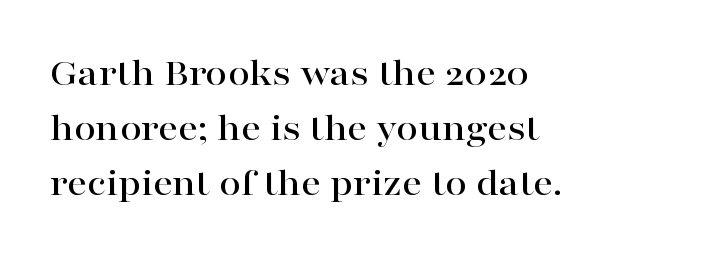
Proportional: the letters do not fall into vertical columns. Honestly, the row spacing looks completely unremarkable. Bare-footed words on every line. Notice how the passage keeps a crisp vertical edge on the left only. Classification — serif.
